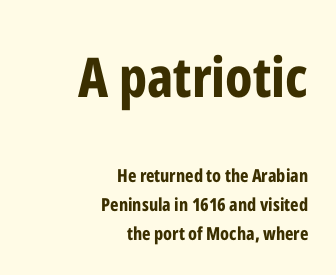
{"serif": "no", "italic": "no", "bold": "yes", "weight": "bold", "width": "condensed", "stroke_contrast": "low", "x_height": "medium", "monospaced": "no", "underline": "no", "align": "right", "line_spacing": "normal", "line_spacing_ratio": 1.59, "letter_spacing": "normal", "letter_spacing_em": 0.0, "larger_block": "first", "size_ratio": 3.06, "glyph_px": 55}
